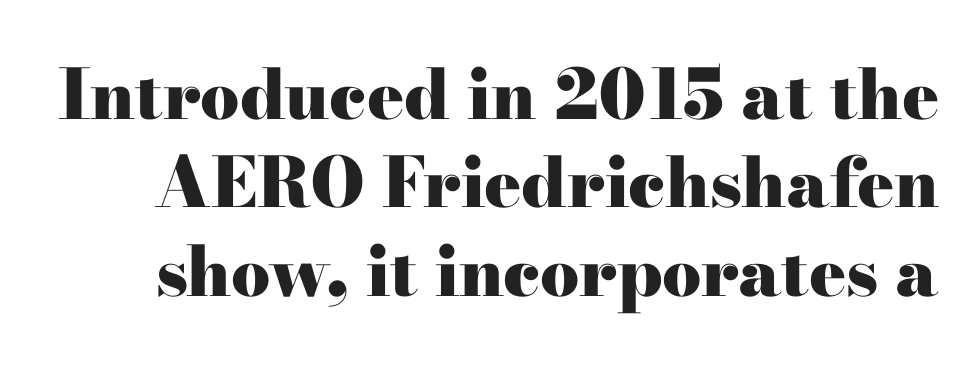
{"serif": "yes", "italic": "no", "bold": "yes", "weight": "heavy", "width": "wide", "stroke_contrast": "high", "x_height": "small", "monospaced": "no", "underline": "no", "line_spacing": "normal", "line_spacing_ratio": 1.28, "letter_spacing": "normal", "letter_spacing_em": 0.0, "glyph_px": 69}
